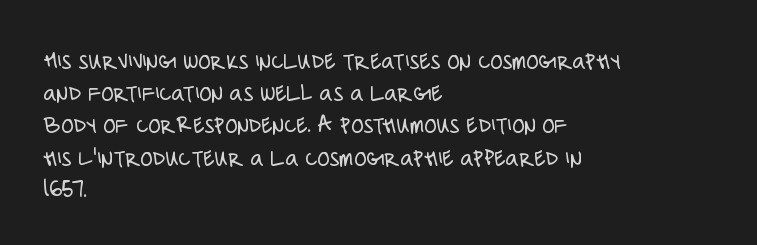
The image shows 25 px text type, upright; set left-aligned, normal line spacing (1.29x), normal letter spacing, not underlined.
